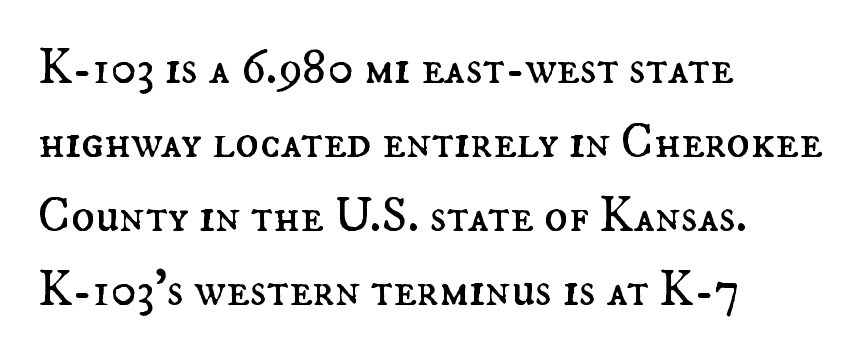
{"italic": "no", "bold": "no", "weight": "regular", "width": "normal", "stroke_contrast": "medium", "x_height": "small", "monospaced": "no", "underline": "no", "align": "left", "line_spacing": "normal", "line_spacing_ratio": 1.51, "letter_spacing": "normal", "letter_spacing_em": 0.0, "glyph_px": 49}
